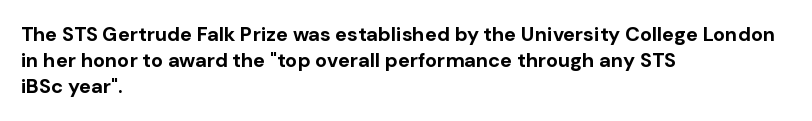
{"italic": "no", "bold": "yes", "underline": "no", "align": "left", "line_spacing": "normal", "line_spacing_ratio": 1.3, "letter_spacing": "normal", "letter_spacing_em": 0.0, "glyph_px": 20}
